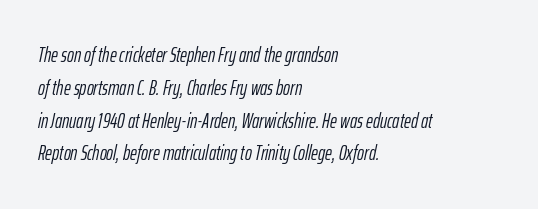
{"italic": "yes", "lean": "right", "slant_degrees": 12, "bold": "no", "underline": "no", "align": "left", "line_spacing": "normal", "line_spacing_ratio": 1.56, "letter_spacing": "normal", "letter_spacing_em": 0.0, "glyph_px": 21}
